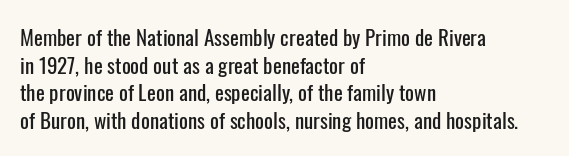
{"italic": "no", "underline": "no", "align": "left", "line_spacing": "normal", "line_spacing_ratio": 1.31, "letter_spacing": "normal", "letter_spacing_em": 0.0, "glyph_px": 21}
